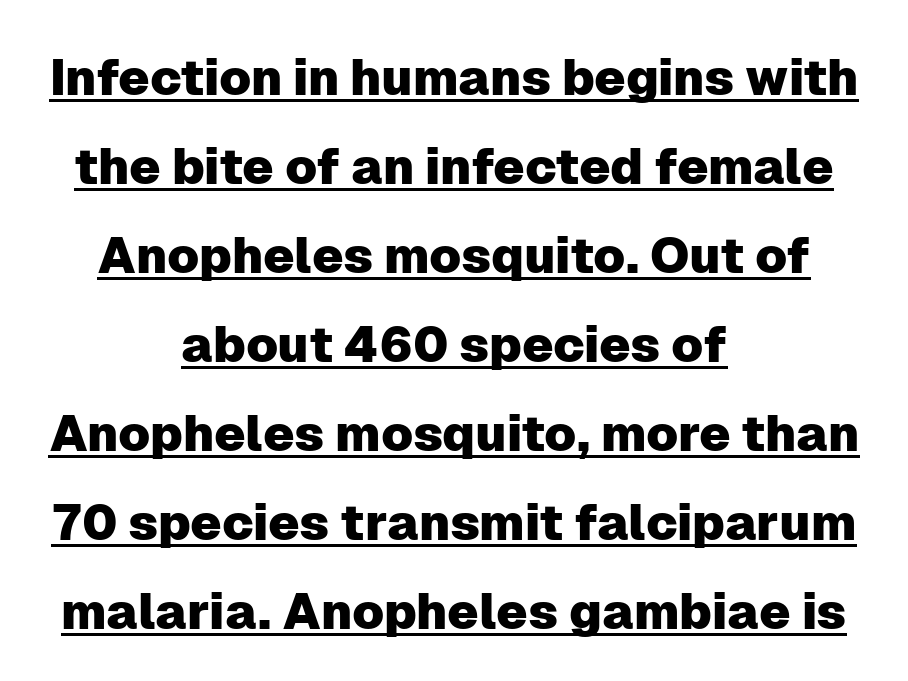
The image shows 50 px sans-serif type, upright; set centered, line spacing 1.78x, normal letter spacing, underlined; low stroke contrast and a medium x-height.
